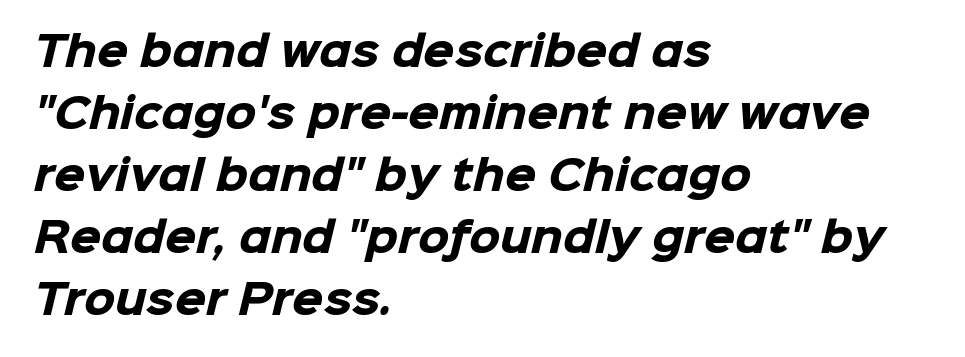
{"serif": "no", "bold": "yes", "weight": "heavy", "width": "normal", "stroke_contrast": "low", "x_height": "medium", "monospaced": "no", "underline": "no", "align": "left", "line_spacing": "normal", "line_spacing_ratio": 1.55, "letter_spacing": "normal", "letter_spacing_em": 0.0, "glyph_px": 40}
